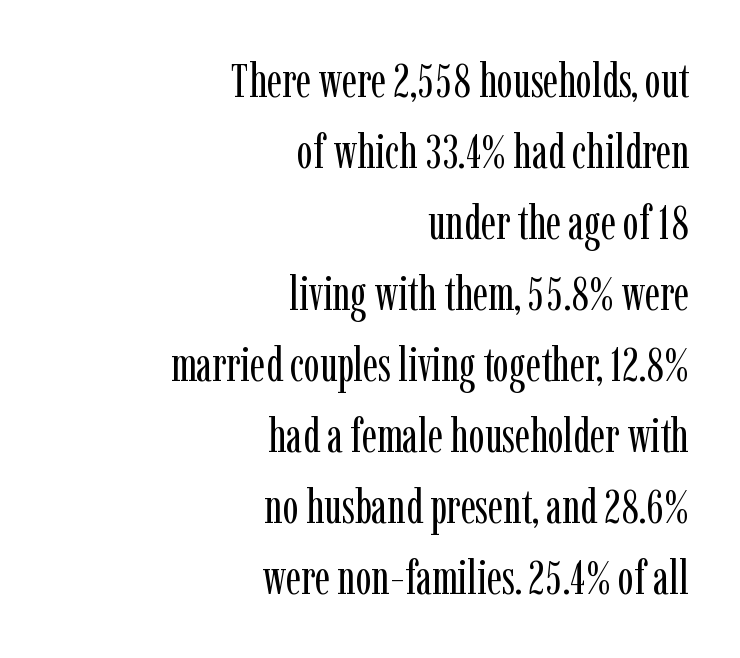
Q: Is the text bold? A: No.
Q: Is the text italic (slanted)? A: No, it is upright.
Q: Is the typeface a serif or a sans-serif typeface? A: Serif.
Q: Is the text underlined? A: No.
Q: How is the paragraph aligned? A: Right-aligned.
Q: Is the spacing between letters normal or unusually wide? A: Normal.
Q: Is the spacing between lines tight, normal or loose? A: Normal.
Q: Width (condensed, normal, or wide)? A: Condensed.
Q: Stroke contrast? A: Low.
Q: x-height? A: Medium.
Q: Monospaced? A: No.
